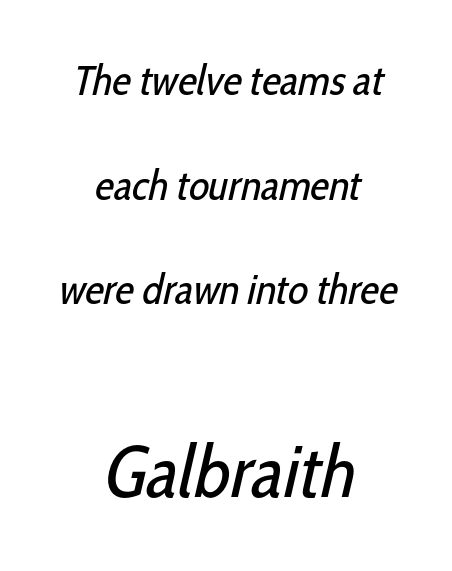
The image shows 73 px regular-weight, condensed sans-serif type; set centered, loose line spacing (2.49x), normal letter spacing, not underlined; the second (bottom) block is 1.74x larger; low stroke contrast and a medium x-height.
